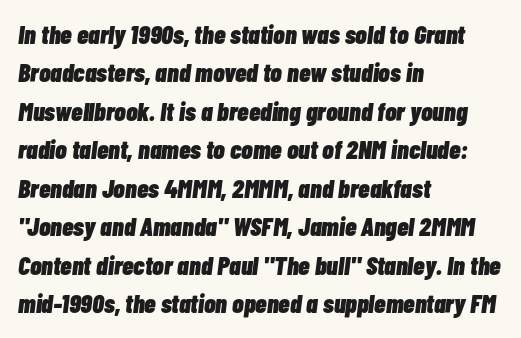
{"italic": "yes", "lean": "right", "slant_degrees": 7, "bold": "yes", "underline": "no", "align": "left", "line_spacing": "normal", "line_spacing_ratio": 1.48, "letter_spacing": "normal", "letter_spacing_em": 0.0, "glyph_px": 26}
